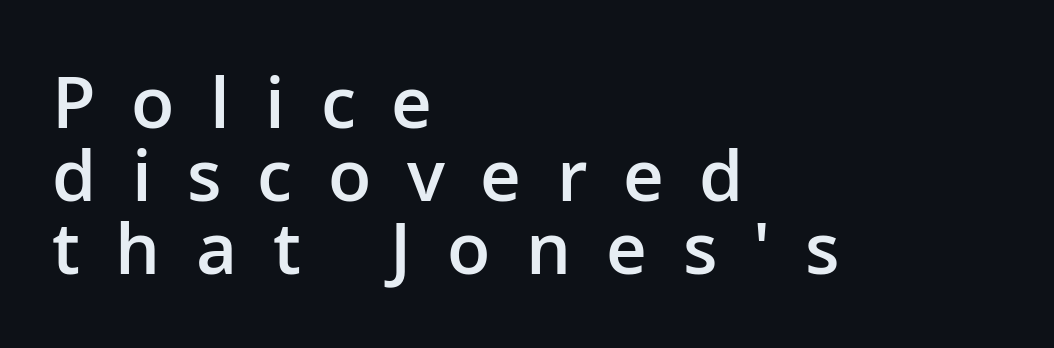
Q: Is the text bold? A: Semi-bold.
Q: Is the text italic (slanted)? A: No, it is upright.
Q: Is the typeface a serif or a sans-serif typeface? A: Sans-serif.
Q: Is the text underlined? A: No.
Q: How is the paragraph aligned? A: Left-aligned.
Q: Is the spacing between letters normal or unusually wide? A: Unusually wide.
Q: Is the spacing between lines tight, normal or loose? A: Tight.
Q: Width (condensed, normal, or wide)? A: Normal.
Q: Stroke contrast? A: Low.
Q: x-height? A: Medium.
Q: Monospaced? A: No.
